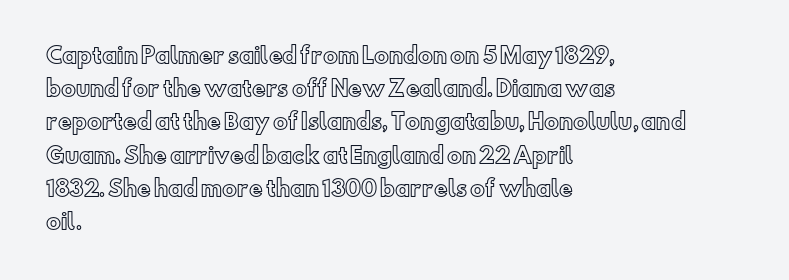
The image shows 21 px text type, upright; set left-aligned, normal line spacing (1.58x), normal letter spacing, not underlined.
